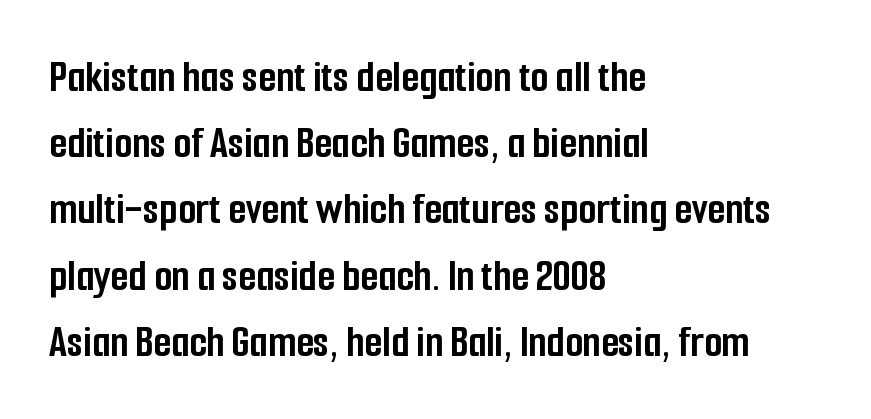
This sample keeps an unexceptional amount of space between lines. You could not count columns in this text — the font is proportionally spaced. You'd pick this weight for a headline — it's a proper bold. Does extra space separate the letters? No, they use regular spacing. Does the copy run flush right? No — it runs flush left.
